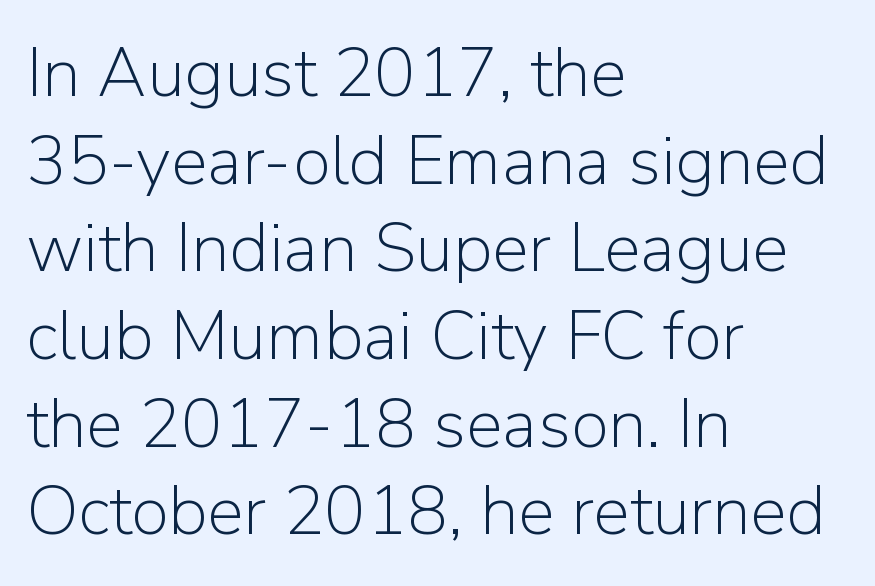
The type is set solid horizontally, with unmodified tracking. Ordinary non-slanted type is in use. The cut favours lightness, reaching ordinary text weight at its darkest. One glance says typical: line gaps are just what's usual. Does the copy run flush right? No — it runs flush left. Letters rest on an invisible, unmarked baseline.
